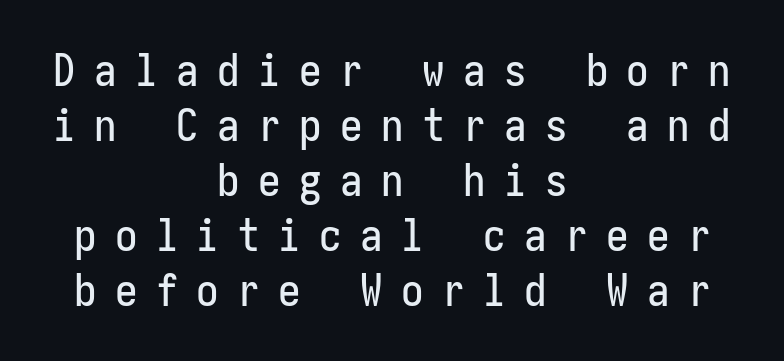
Q: Is the text italic (slanted)? A: No, it is upright.
Q: Is the typeface a serif or a sans-serif typeface? A: Sans-serif.
Q: Is the text underlined? A: No.
Q: How is the paragraph aligned? A: Centered.
Q: Is the spacing between letters normal or unusually wide? A: Unusually wide.
Q: Width (condensed, normal, or wide)? A: Condensed.
Q: Stroke contrast? A: Low.
Q: x-height? A: Medium.
